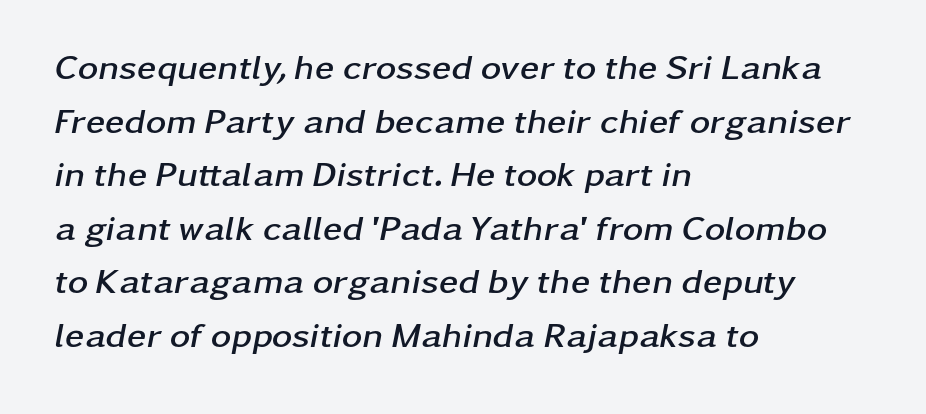
Q: Is the text bold? A: Yes.
Q: Is the text italic (slanted)? A: Yes, it leans right by about 11 degrees.
Q: Is the text underlined? A: No.
Q: How is the paragraph aligned? A: Left-aligned.
Q: Is the spacing between letters normal or unusually wide? A: Normal.
Q: Is the spacing between lines tight, normal or loose? A: Normal.
Q: Width (condensed, normal, or wide)? A: Wide.
Q: Stroke contrast? A: Low.
Q: x-height? A: Medium.
Q: Monospaced? A: No.
